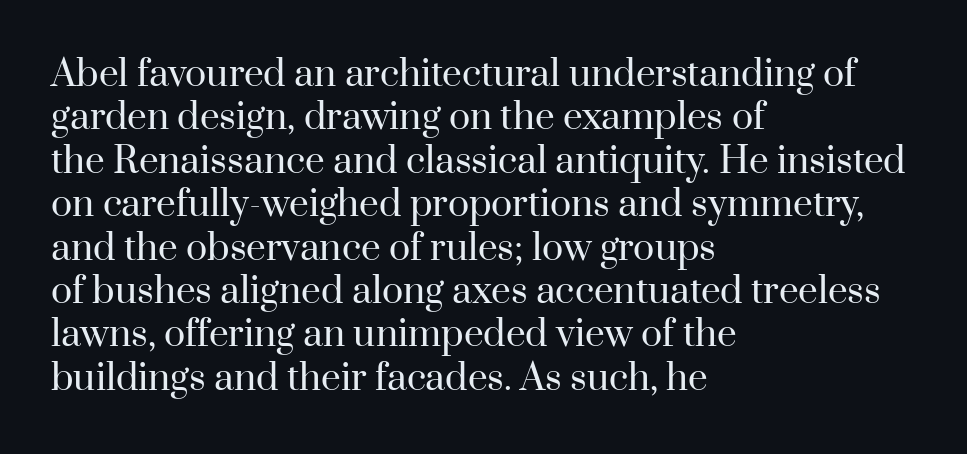
{"serif": "yes", "italic": "no", "bold": "no", "weight": "regular", "width": "normal", "stroke_contrast": "high", "x_height": "small", "monospaced": "no", "underline": "no", "align": "left", "line_spacing_ratio": 1.24, "letter_spacing": "normal", "letter_spacing_em": 0.0, "glyph_px": 35}
